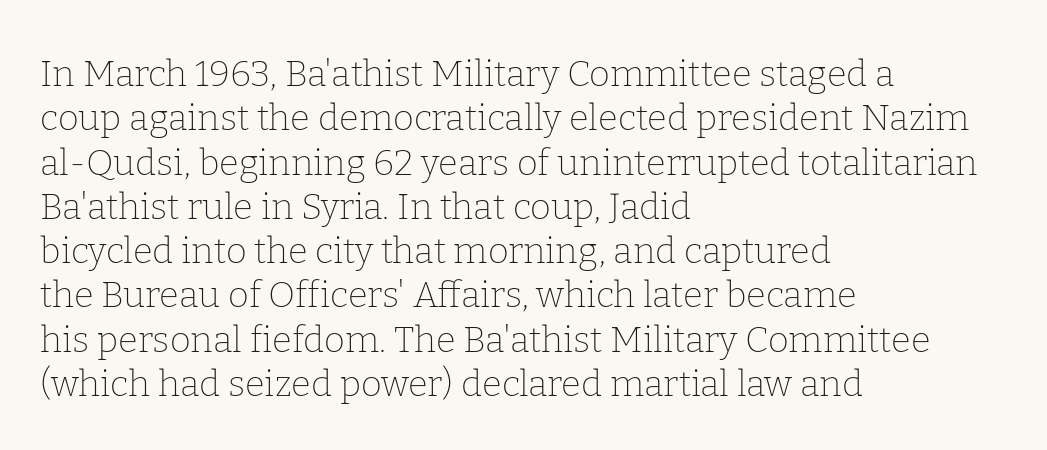
The image shows 36 px thin serif type, upright; set left-aligned, line spacing 1.23x, normal letter spacing, not underlined; low stroke contrast and a medium x-height.
